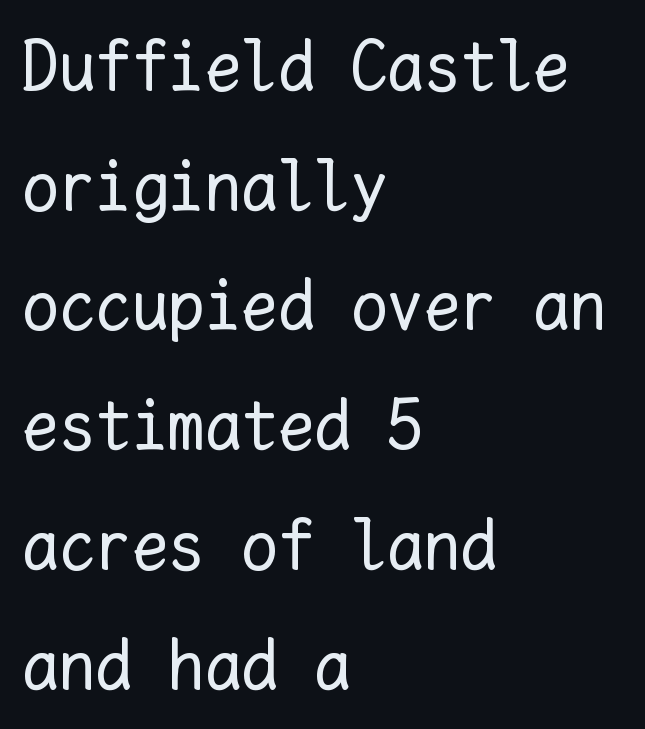
Unmarked baselines from the first word to the last. Here the designer chose a console-style face with uniform glyph widths. A normal amount of white space separates one row of letters from the next. Stroke mass is kept to a normal reading level or below. Caption: standard tracking, unaltered.
